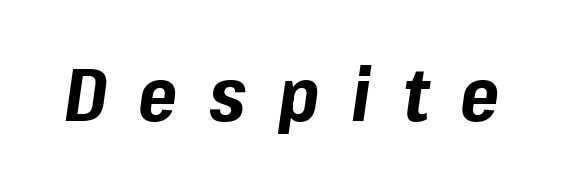
{"italic": "yes", "lean": "right", "slant_degrees": 8, "bold": "yes", "weight": "bold", "width": "normal", "stroke_contrast": "low", "x_height": "medium", "monospaced": "no", "underline": "no", "letter_spacing": "wide", "letter_spacing_em": 0.42, "glyph_px": 75}
